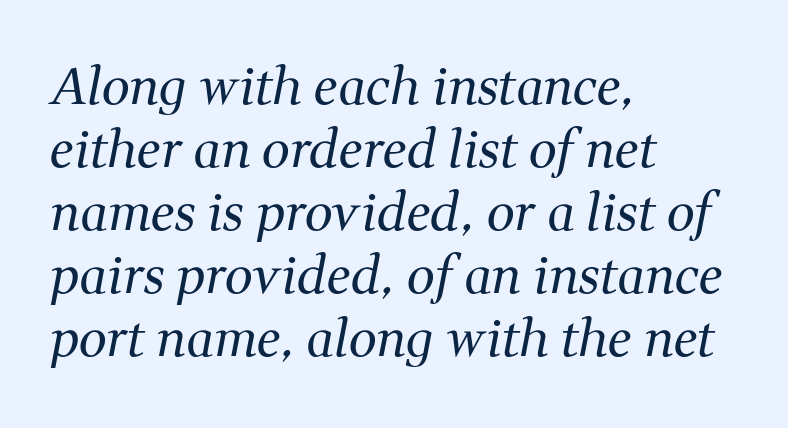
Q: Is the text bold? A: No.
Q: Is the text italic (slanted)? A: Yes, it leans right by about 11 degrees.
Q: Is the typeface a serif or a sans-serif typeface? A: Serif.
Q: Is the text underlined? A: No.
Q: How is the paragraph aligned? A: Left-aligned.
Q: Is the spacing between letters normal or unusually wide? A: Normal.
Q: Is the spacing between lines tight, normal or loose? A: Normal.
Q: Width (condensed, normal, or wide)? A: Normal.
Q: Stroke contrast? A: Medium.
Q: x-height? A: Medium.
Q: Monospaced? A: No.
